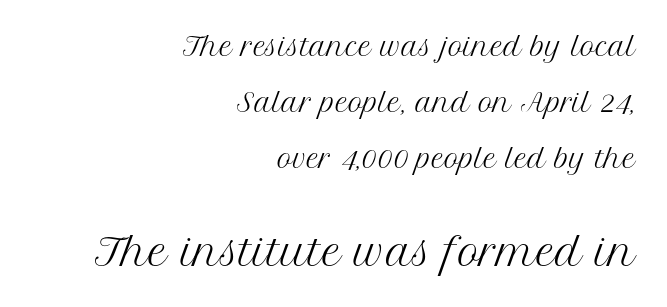
Each letter's strokes conclude with small projecting serifs. Unbolded letterforms with no extra heft. The rendering uses a large line-height, opening up the rows. The ragged edge is on the left, which tells us the setting is flush right.
